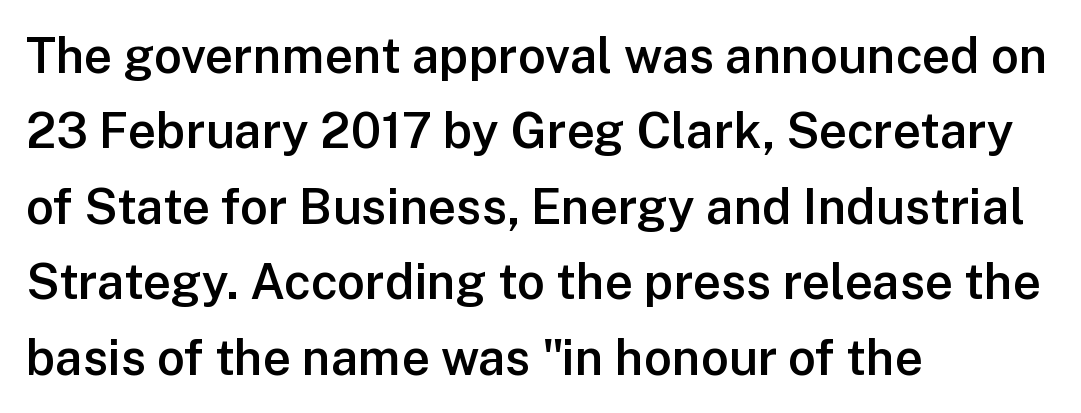
The image shows 49 px semibold sans-serif type, upright; set left-aligned, normal line spacing (1.54x), normal letter spacing, not underlined; low stroke contrast and a medium x-height.
